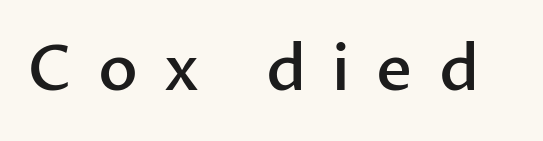
{"serif": "no", "italic": "no", "bold": "semi", "weight": "semibold", "width": "normal", "stroke_contrast": "low", "x_height": "medium", "monospaced": "no", "underline": "no", "letter_spacing": "wide", "letter_spacing_em": 0.42, "glyph_px": 63}
